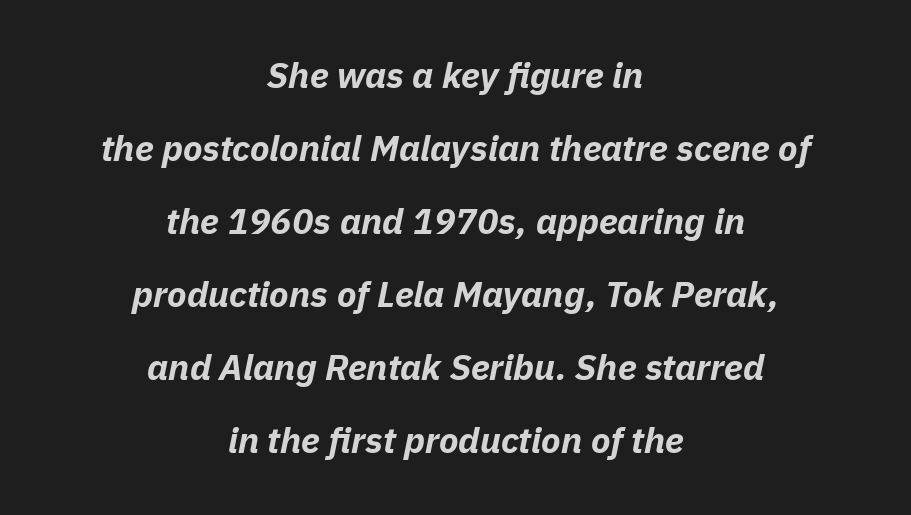
A typesetter would call this proportional, since set widths differ per character. Successive baselines arrive slowly, with a big drop between each. Characters follow at the spacing the type designer built in. Reading down the block, each line starts at a different indent, mirrored at its end. Quick note: italic.
